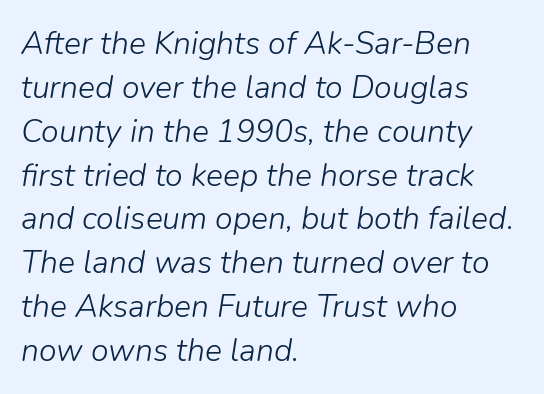
Q: Is the text bold? A: No.
Q: Is the text italic (slanted)? A: Yes, it leans right by about 9 degrees.
Q: Is the text underlined? A: No.
Q: How is the paragraph aligned? A: Left-aligned.
Q: Is the spacing between letters normal or unusually wide? A: Normal.
Q: Is the spacing between lines tight, normal or loose? A: Normal.
Q: Width (condensed, normal, or wide)? A: Normal.
Q: Stroke contrast? A: Low.
Q: x-height? A: Medium.
Q: Monospaced? A: No.
